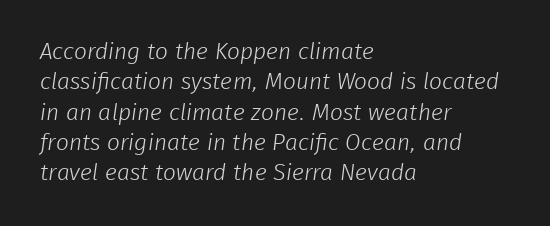
Honestly, the letter spacing is just normal — you wouldn't notice it. Each line starts at the same left margin while the right side varies. Interline gaps are of average width in this sample. Stroke thickness stays within the range of a standard reading face or lighter. Decoration check: the copy has no underline.
